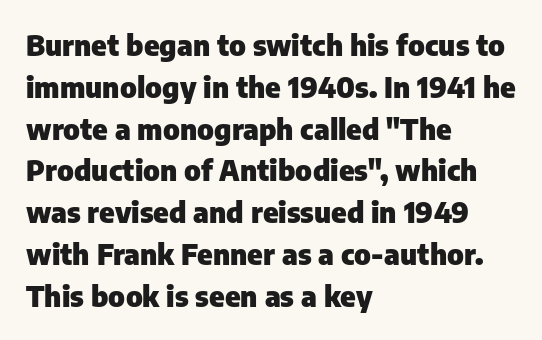
The image shows 29 px heavy sans-serif type, upright; set left-aligned, normal line spacing (1.44x), normal letter spacing, not underlined; low stroke contrast and a medium x-height.
